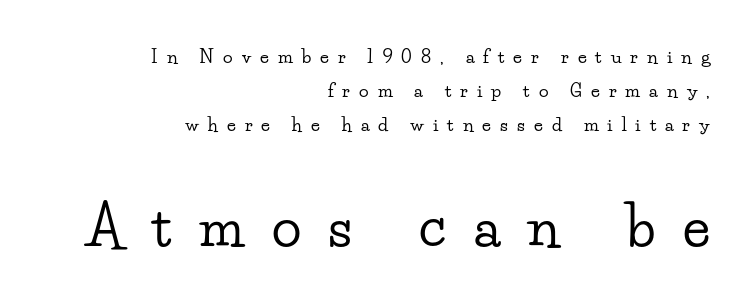
The passage shown stacks its lines with a broad gap. Think of a printed novel: that variable character pitch is what you see here. The ragged edge is on the left, which tells us the setting is flush right. Just letters on the line, the space beneath them empty.
